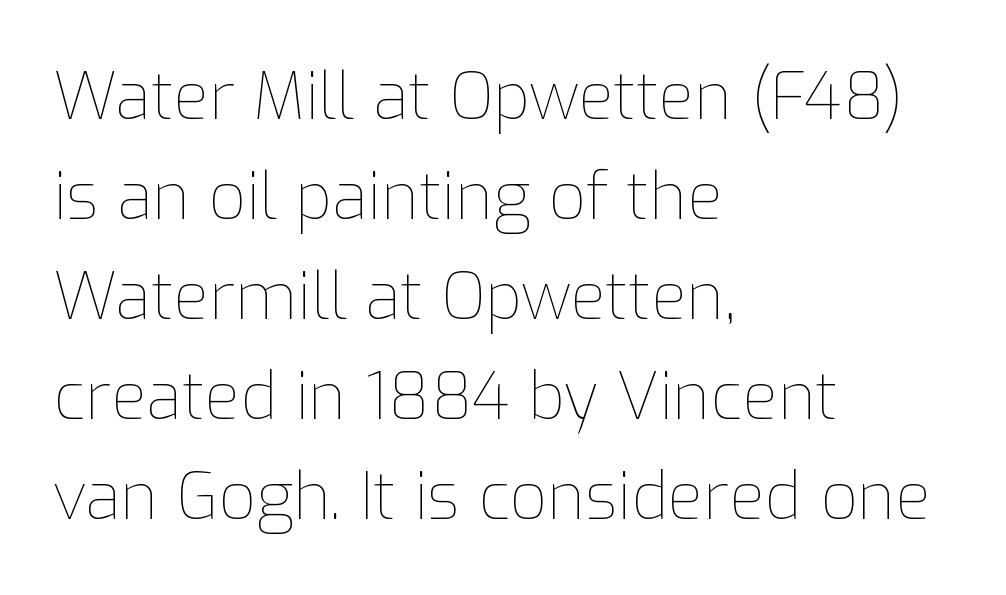
{"italic": "no", "bold": "no", "weight": "thin", "width": "normal", "stroke_contrast": "low", "x_height": "medium", "monospaced": "no", "underline": "no", "align": "left", "line_spacing": "normal", "line_spacing_ratio": 1.54, "letter_spacing": "normal", "letter_spacing_em": 0.0, "glyph_px": 65}
